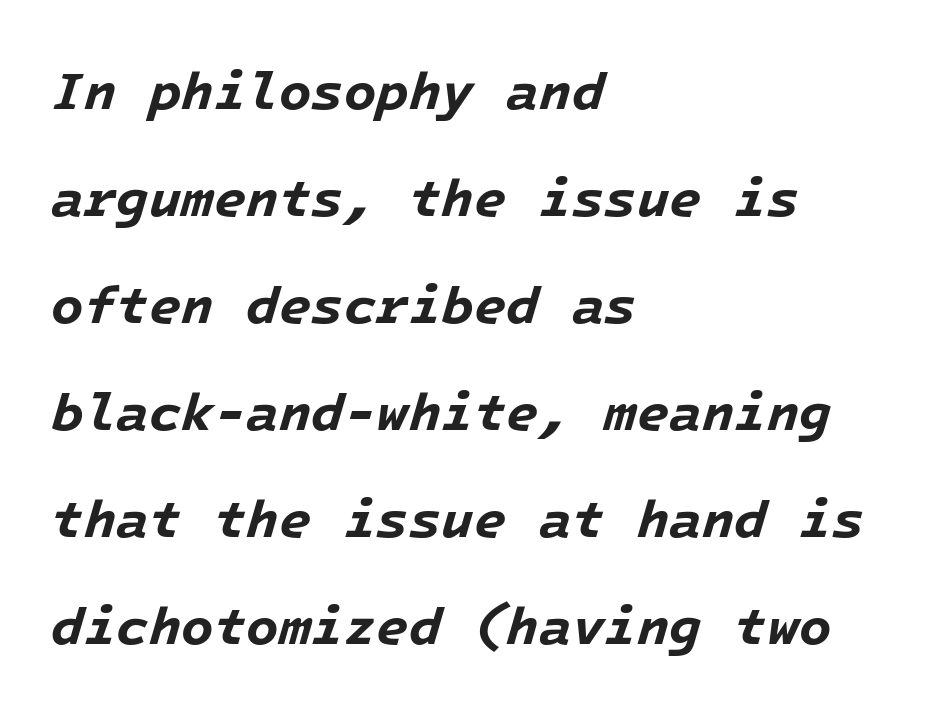
The words here are not underlined. This sample is left-justified, so line endings fall wherever the words run out. Glyph-to-glyph distance matches everyday printed text. The leading is generous, giving the passage an open texture. Would a proofreader flag this as italicized? Yes. Stroke thickness is high; the sample reads as a true bold.
